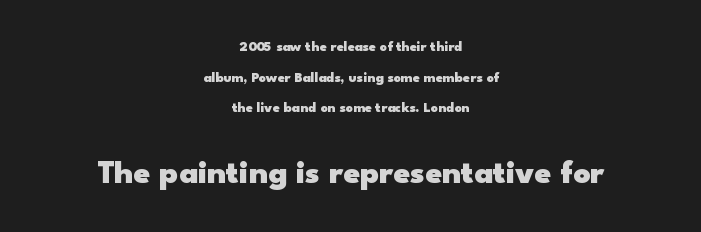
The image shows 33 px heavy, wide sans-serif type, upright; set centered, loose line spacing (2.18x), normal letter spacing, not underlined; the second (bottom) block is 2.36x larger; low stroke contrast and a small x-height.
